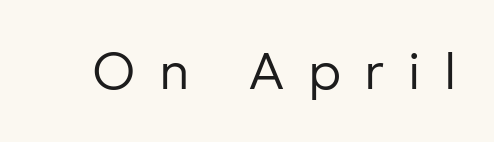
The image shows 52 px regular-weight sans-serif type, upright; set unusually wide letter spacing (+0.45 em), not underlined; low stroke contrast and a medium x-height.
